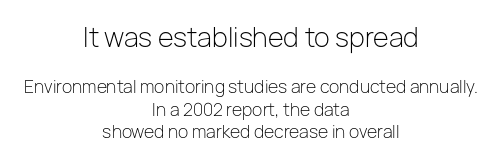
The image shows 26 px text type, upright; set centered, normal line spacing (1.32x), normal letter spacing, not underlined; the first (top) block is 1.53x larger.
